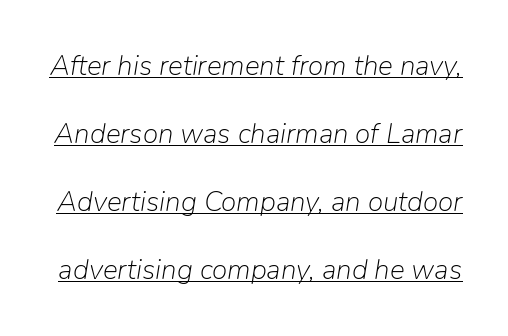
Q: Is the text bold? A: No.
Q: Is the text italic (slanted)? A: Yes, it leans right by about 9 degrees.
Q: Is the text underlined? A: Yes.
Q: Is the spacing between letters normal or unusually wide? A: Normal.
Q: Is the spacing between lines tight, normal or loose? A: Loose.
Q: Width (condensed, normal, or wide)? A: Normal.
Q: Stroke contrast? A: Low.
Q: x-height? A: Medium.
Q: Monospaced? A: No.
